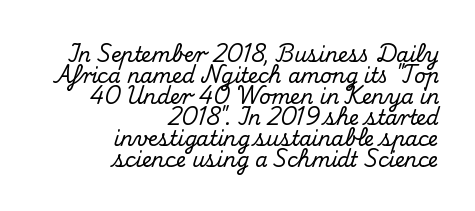
Q: Is the text italic (slanted)? A: Yes.
Q: Is the text underlined? A: No.
Q: How is the paragraph aligned? A: Right-aligned.
Q: Is the spacing between letters normal or unusually wide? A: Normal.
Q: Is the spacing between lines tight, normal or loose? A: Tight.
